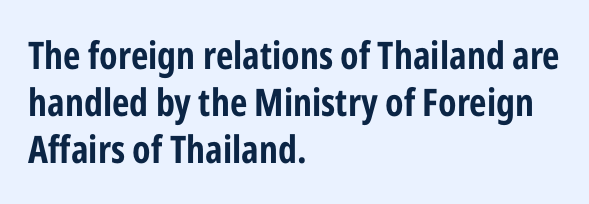
{"serif": "no", "italic": "no", "bold": "yes", "weight": "bold", "width": "condensed", "stroke_contrast": "low", "x_height": "medium", "monospaced": "no", "underline": "no", "align": "left", "line_spacing_ratio": 1.24, "letter_spacing": "normal", "letter_spacing_em": 0.0, "glyph_px": 38}
